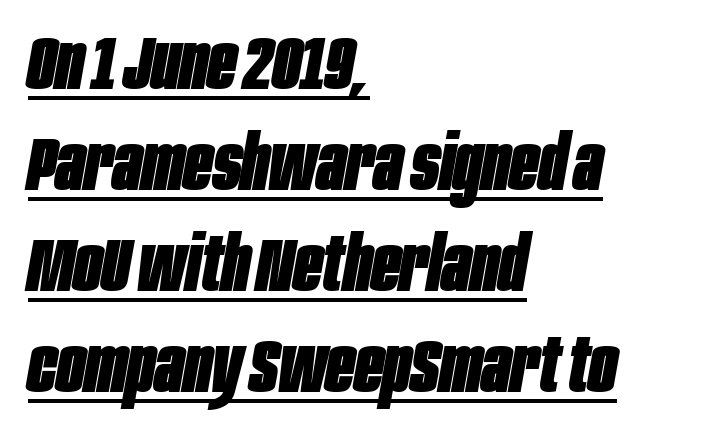
{"italic": "yes", "lean": "right", "slant_degrees": 10, "bold": "yes", "weight": "heavy", "width": "condensed", "stroke_contrast": "low", "x_height": "large", "monospaced": "no", "underline": "yes", "align": "left", "line_spacing": "normal", "line_spacing_ratio": 1.33, "letter_spacing": "normal", "letter_spacing_em": 0.0, "glyph_px": 76}
